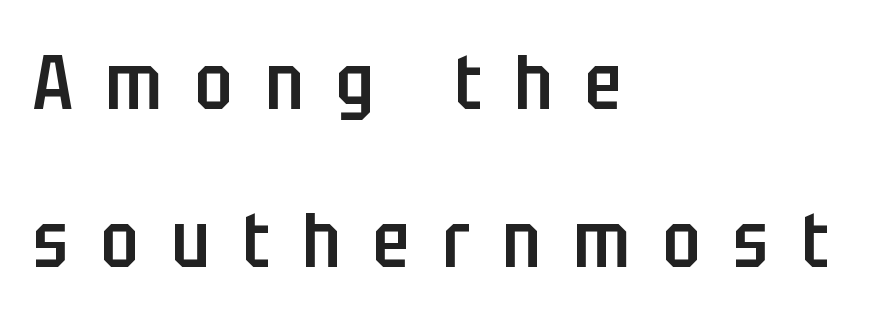
Q: Is the text bold? A: Semi-bold.
Q: Is the text italic (slanted)? A: No, it is upright.
Q: Is the typeface a serif or a sans-serif typeface? A: Sans-serif.
Q: Is the text underlined? A: No.
Q: How is the paragraph aligned? A: Left-aligned.
Q: Is the spacing between letters normal or unusually wide? A: Unusually wide.
Q: Is the spacing between lines tight, normal or loose? A: Loose.
Q: Width (condensed, normal, or wide)? A: Condensed.
Q: Stroke contrast? A: Low.
Q: x-height? A: Large.
Q: Monospaced? A: No.
